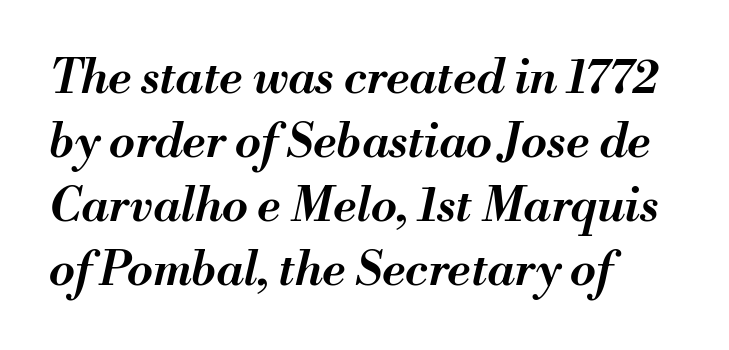
The image shows 47 px semibold type, italic (leaning right); set left-aligned, normal line spacing (1.36x), normal letter spacing, not underlined; medium stroke contrast and a small x-height.
